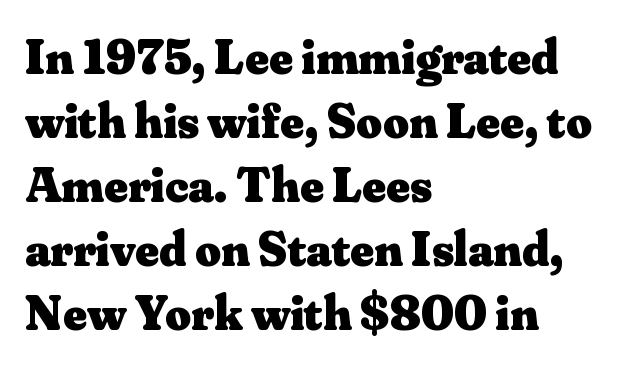
Q: Is the text bold? A: Yes.
Q: Is the text italic (slanted)? A: No, it is upright.
Q: Is the typeface a serif or a sans-serif typeface? A: Serif.
Q: Is the text underlined? A: No.
Q: How is the paragraph aligned? A: Left-aligned.
Q: Is the spacing between letters normal or unusually wide? A: Normal.
Q: Is the spacing between lines tight, normal or loose? A: Normal.
Q: Width (condensed, normal, or wide)? A: Normal.
Q: Stroke contrast? A: Medium.
Q: x-height? A: Small.
Q: Monospaced? A: No.
